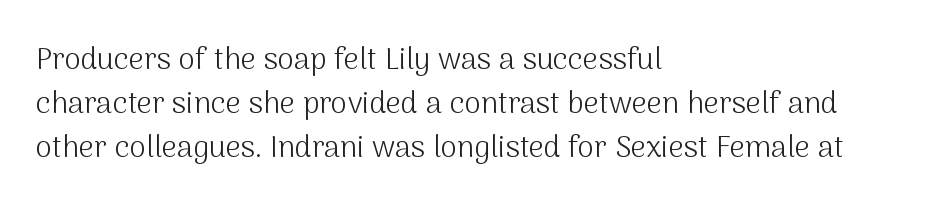
{"serif": "no", "italic": "no", "bold": "no", "weight": "light", "width": "normal", "stroke_contrast": "medium", "x_height": "medium", "monospaced": "no", "underline": "no", "align": "left", "line_spacing": "normal", "line_spacing_ratio": 1.47, "letter_spacing": "normal", "letter_spacing_em": 0.0, "glyph_px": 30}
